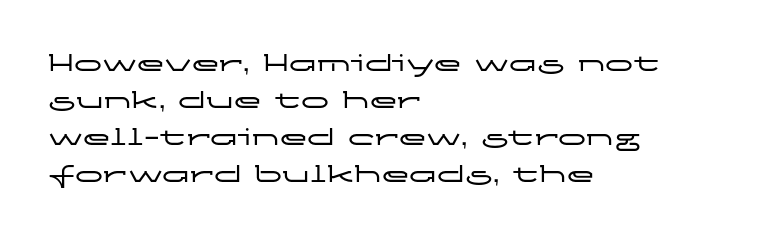
The image shows 28 px wide sans-serif type, upright; set left-aligned, normal line spacing (1.32x), normal letter spacing, not underlined; low stroke contrast and a medium x-height.
